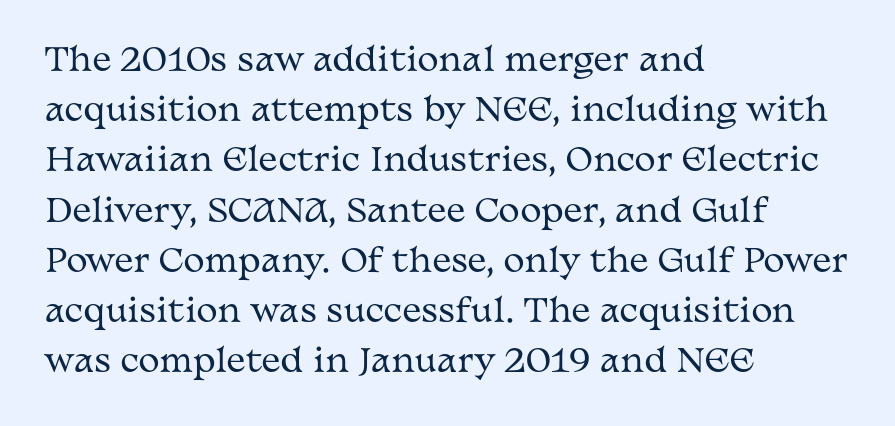
Q: Is the text bold? A: No.
Q: Is the text italic (slanted)? A: No, it is upright.
Q: Is the typeface a serif or a sans-serif typeface? A: Serif.
Q: Is the text underlined? A: No.
Q: How is the paragraph aligned? A: Left-aligned.
Q: Is the spacing between letters normal or unusually wide? A: Normal.
Q: Is the spacing between lines tight, normal or loose? A: Normal.
Q: Width (condensed, normal, or wide)? A: Wide.
Q: Stroke contrast? A: Medium.
Q: x-height? A: Medium.
Q: Monospaced? A: No.
